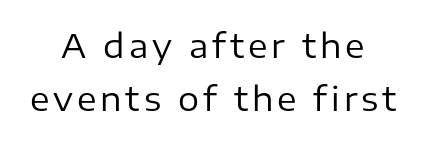
Leading: standard. Visually the block forms a symmetrical silhouette, jagged on both flanks. The passage shown is typeset with a sans-serif family. The specimen reads as upright at a glance. Looks like regular typesetting: each glyph gets only the width it needs. No word sits above an underline.
